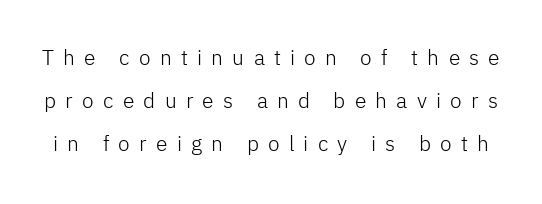
Q: Is the text bold? A: No.
Q: Is the text italic (slanted)? A: No, it is upright.
Q: Is the text underlined? A: No.
Q: Is the spacing between letters normal or unusually wide? A: Unusually wide.
Q: Is the spacing between lines tight, normal or loose? A: Loose.
